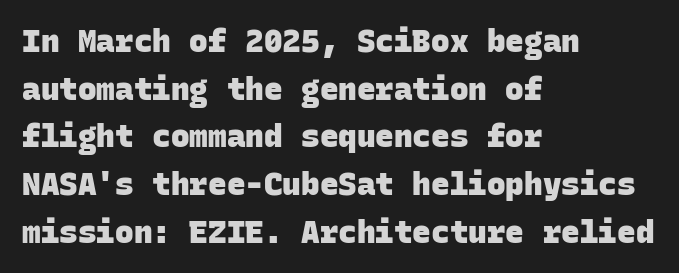
{"serif": "no", "bold": "yes", "weight": "heavy", "width": "normal", "stroke_contrast": "low", "x_height": "large", "monospaced": "yes", "underline": "no", "align": "left", "line_spacing": "normal", "line_spacing_ratio": 1.54, "letter_spacing": "normal", "letter_spacing_em": 0.0, "glyph_px": 31}
